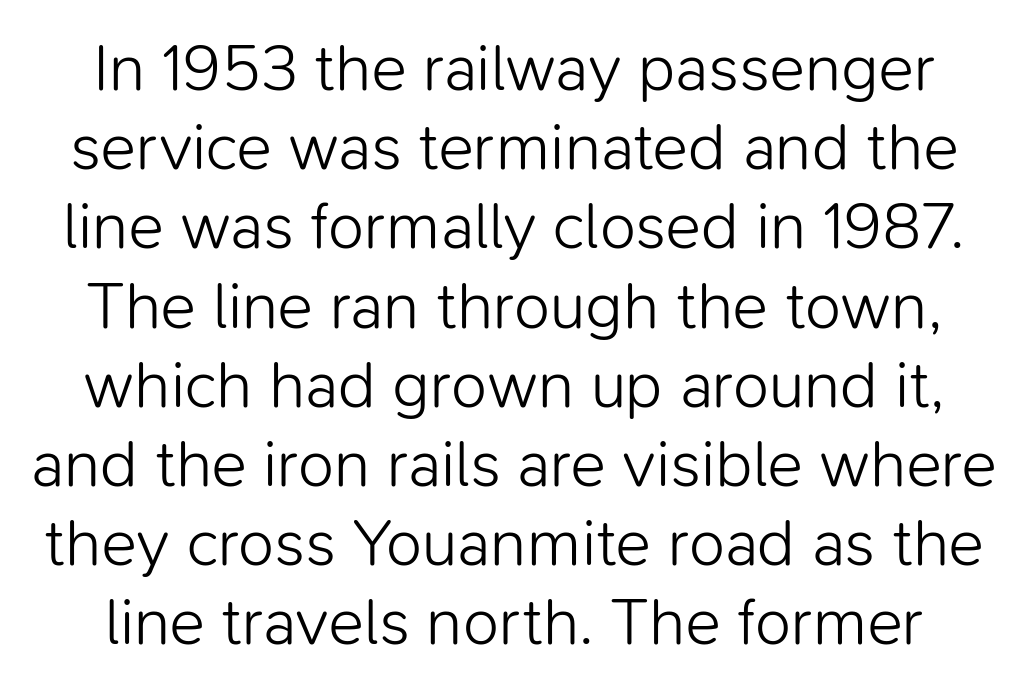
{"serif": "no", "italic": "no", "bold": "no", "weight": "light", "width": "normal", "stroke_contrast": "low", "x_height": "medium", "monospaced": "no", "underline": "no", "line_spacing_ratio": 1.2, "letter_spacing": "normal", "letter_spacing_em": 0.0, "glyph_px": 66}
